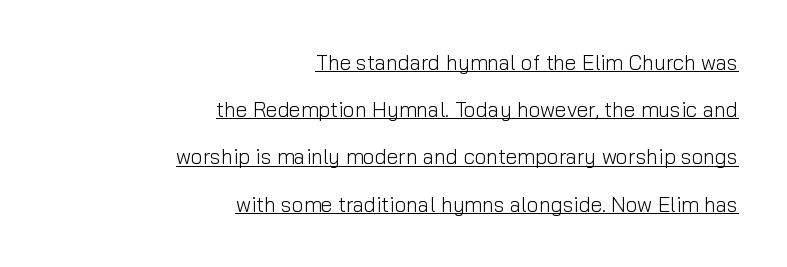
The image shows 21 px text type, upright; set right-aligned, loose line spacing (2.25x), normal letter spacing, underlined.
